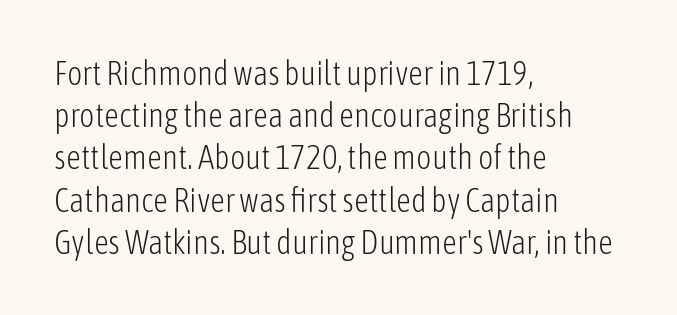
{"serif": "no", "italic": "no", "bold": "no", "weight": "light", "width": "condensed", "stroke_contrast": "low", "x_height": "medium", "monospaced": "no", "underline": "no", "align": "left", "line_spacing": "normal", "line_spacing_ratio": 1.28, "letter_spacing": "normal", "letter_spacing_em": 0.0, "glyph_px": 33}
